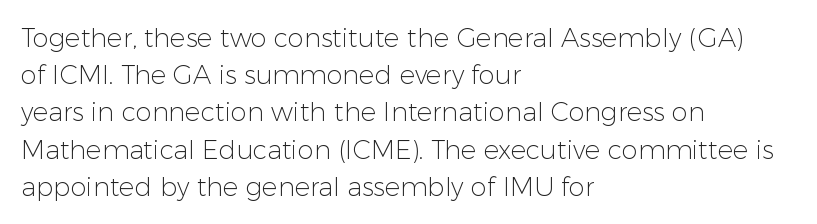
Q: Is the text bold? A: No.
Q: Is the text italic (slanted)? A: No, it is upright.
Q: Is the text underlined? A: No.
Q: How is the paragraph aligned? A: Left-aligned.
Q: Is the spacing between letters normal or unusually wide? A: Normal.
Q: Is the spacing between lines tight, normal or loose? A: Normal.
